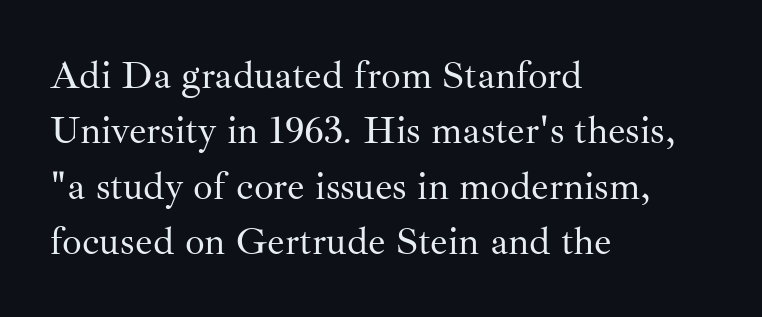
Q: Is the text bold? A: No.
Q: Is the text italic (slanted)? A: No, it is upright.
Q: Is the typeface a serif or a sans-serif typeface? A: Serif.
Q: Is the text underlined? A: No.
Q: How is the paragraph aligned? A: Left-aligned.
Q: Is the spacing between letters normal or unusually wide? A: Normal.
Q: Is the spacing between lines tight, normal or loose? A: Normal.
Q: Width (condensed, normal, or wide)? A: Normal.
Q: Stroke contrast? A: Medium.
Q: x-height? A: Small.
Q: Monospaced? A: No.
